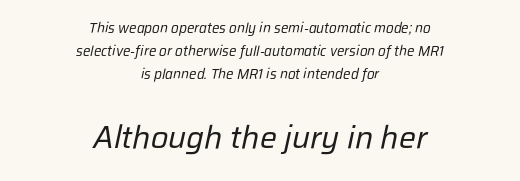
The image shows 32 px regular-weight type, italic (leaning right); set centered, normal line spacing (1.64x), normal letter spacing, not underlined; the second (bottom) block is 2.29x larger; low stroke contrast and a medium x-height.
